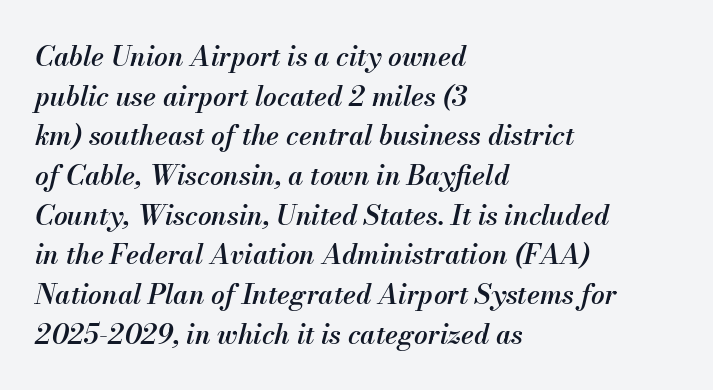
{"italic": "yes", "lean": "right", "slant_degrees": 13, "bold": "semi", "underline": "no", "align": "left", "line_spacing": "normal", "line_spacing_ratio": 1.47, "letter_spacing": "normal", "letter_spacing_em": 0.0, "glyph_px": 27}
